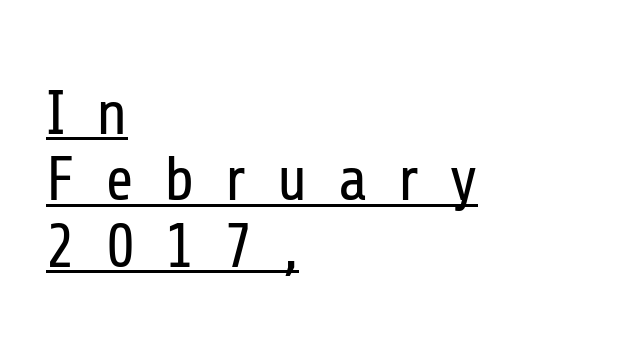
The image shows 62 px regular-weight, condensed sans-serif type, upright; set left-aligned, tight line spacing (1.07x), unusually wide letter spacing (+0.49 em), underlined; low stroke contrast and a medium x-height.
